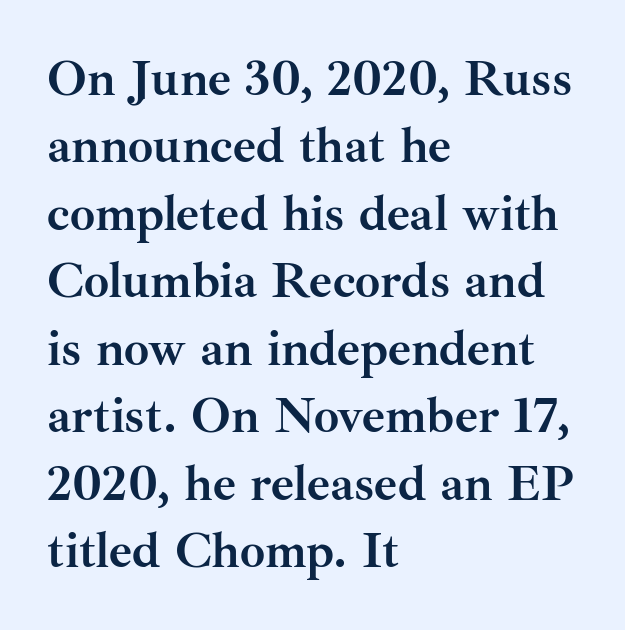
Q: Is the text bold? A: Yes.
Q: Is the text italic (slanted)? A: No, it is upright.
Q: Is the typeface a serif or a sans-serif typeface? A: Serif.
Q: Is the text underlined? A: No.
Q: How is the paragraph aligned? A: Left-aligned.
Q: Is the spacing between letters normal or unusually wide? A: Normal.
Q: Is the spacing between lines tight, normal or loose? A: Normal.
Q: Width (condensed, normal, or wide)? A: Normal.
Q: Stroke contrast? A: Medium.
Q: x-height? A: Small.
Q: Monospaced? A: No.
